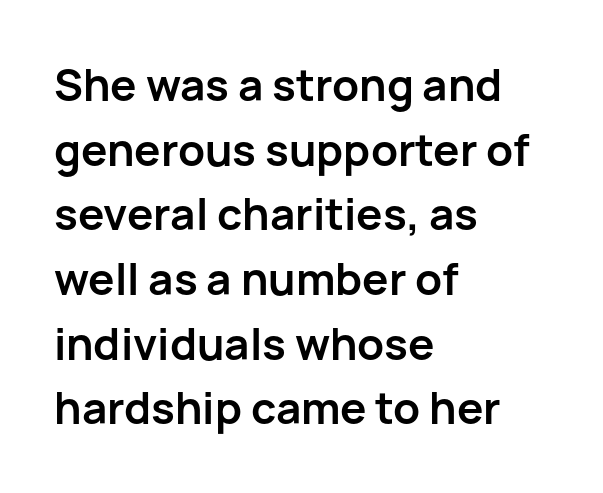
{"serif": "no", "italic": "no", "bold": "yes", "weight": "semibold", "width": "normal", "stroke_contrast": "low", "x_height": "medium", "monospaced": "no", "underline": "no", "align": "left", "line_spacing": "normal", "line_spacing_ratio": 1.47, "letter_spacing": "normal", "letter_spacing_em": 0.0, "glyph_px": 44}
